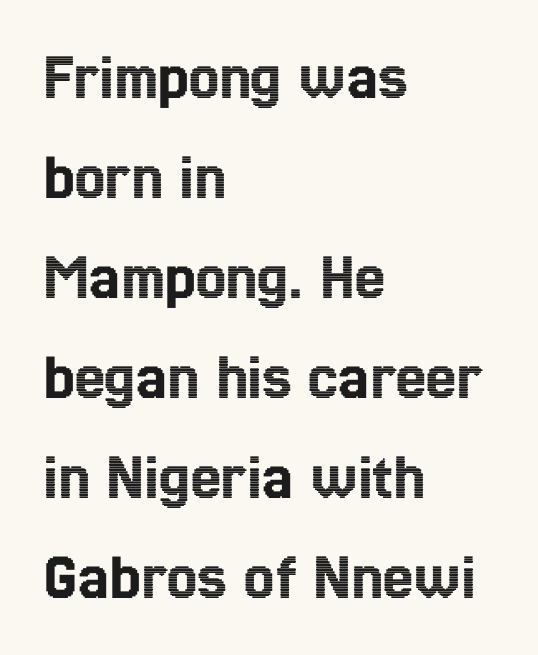
{"italic": "no", "width": "condensed", "x_height": "medium", "monospaced": "no", "underline": "no", "align": "left", "line_spacing": "normal", "line_spacing_ratio": 1.47, "letter_spacing": "normal", "letter_spacing_em": 0.0, "glyph_px": 68}
